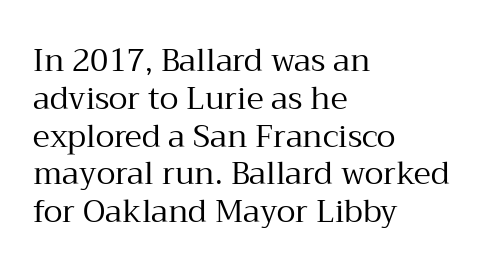
Q: Is the text bold? A: No.
Q: Is the text italic (slanted)? A: No, it is upright.
Q: Is the typeface a serif or a sans-serif typeface? A: Serif.
Q: Is the text underlined? A: No.
Q: How is the paragraph aligned? A: Left-aligned.
Q: Is the spacing between letters normal or unusually wide? A: Normal.
Q: Width (condensed, normal, or wide)? A: Normal.
Q: Stroke contrast? A: Medium.
Q: x-height? A: Medium.
Q: Monospaced? A: No.
